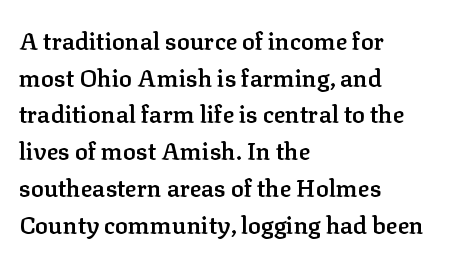
The image shows 24 px text type, upright; set left-aligned, normal line spacing (1.53x), normal letter spacing, not underlined.
